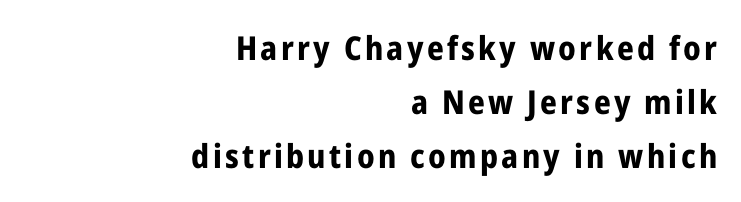
Q: Is the text bold? A: Yes.
Q: Is the text italic (slanted)? A: No, it is upright.
Q: Is the typeface a serif or a sans-serif typeface? A: Sans-serif.
Q: Is the text underlined? A: No.
Q: How is the paragraph aligned? A: Right-aligned.
Q: Is the spacing between lines tight, normal or loose? A: Normal.
Q: Width (condensed, normal, or wide)? A: Condensed.
Q: Stroke contrast? A: Low.
Q: x-height? A: Medium.
Q: Monospaced? A: No.
